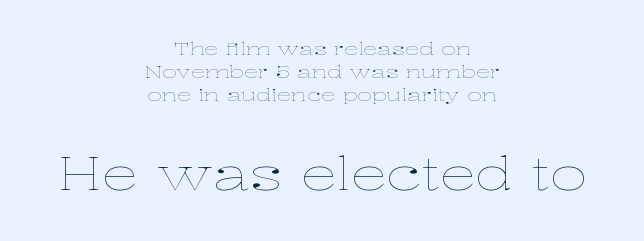
Q: Is the text bold? A: No.
Q: Is the text italic (slanted)? A: No, it is upright.
Q: Is the text underlined? A: No.
Q: How is the paragraph aligned? A: Centered.
Q: Is the spacing between letters normal or unusually wide? A: Normal.
Q: Is the spacing between lines tight, normal or loose? A: Normal.
Q: Which block of text is set in a larger size, the first (top) or the second (bottom)? A: The second (bottom) one.
Q: Width (condensed, normal, or wide)? A: Wide.
Q: Stroke contrast? A: Low.
Q: x-height? A: Medium.
Q: Monospaced? A: No.
